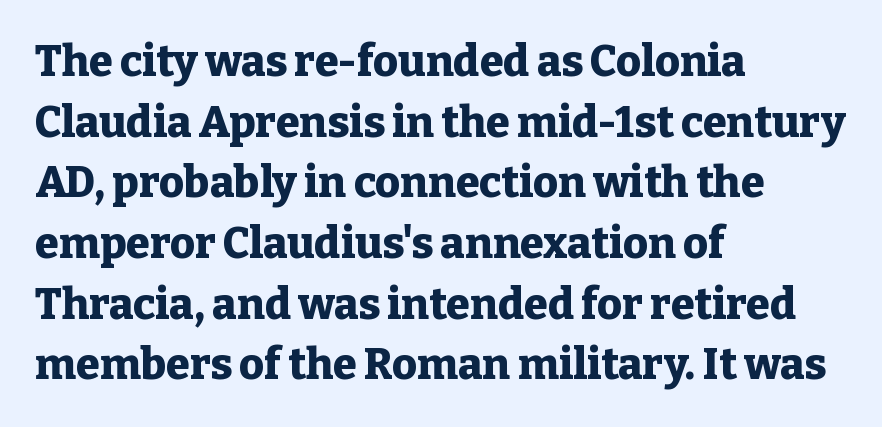
The image shows 43 px heavy serif type, upright; set left-aligned, normal line spacing (1.41x), normal letter spacing, not underlined; low stroke contrast and a medium x-height.
